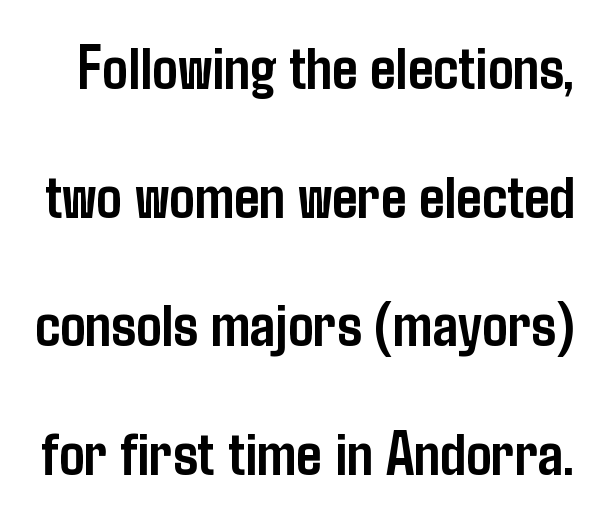
Q: Is the text bold? A: Yes.
Q: Is the text italic (slanted)? A: No, it is upright.
Q: Is the typeface a serif or a sans-serif typeface? A: Sans-serif.
Q: Is the text underlined? A: No.
Q: Is the spacing between letters normal or unusually wide? A: Normal.
Q: Is the spacing between lines tight, normal or loose? A: Loose.
Q: Width (condensed, normal, or wide)? A: Condensed.
Q: Stroke contrast? A: Low.
Q: x-height? A: Medium.
Q: Monospaced? A: No.
